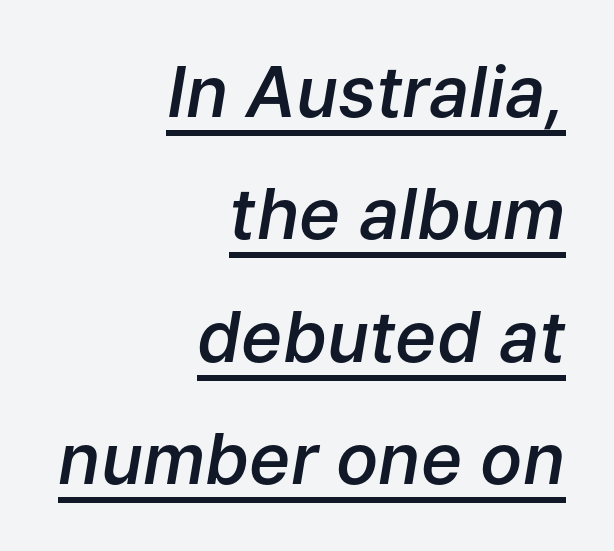
The image shows 70 px semibold type, italic (leaning right); set right-aligned, line spacing 1.75x, normal letter spacing, underlined; low stroke contrast and a medium x-height.
